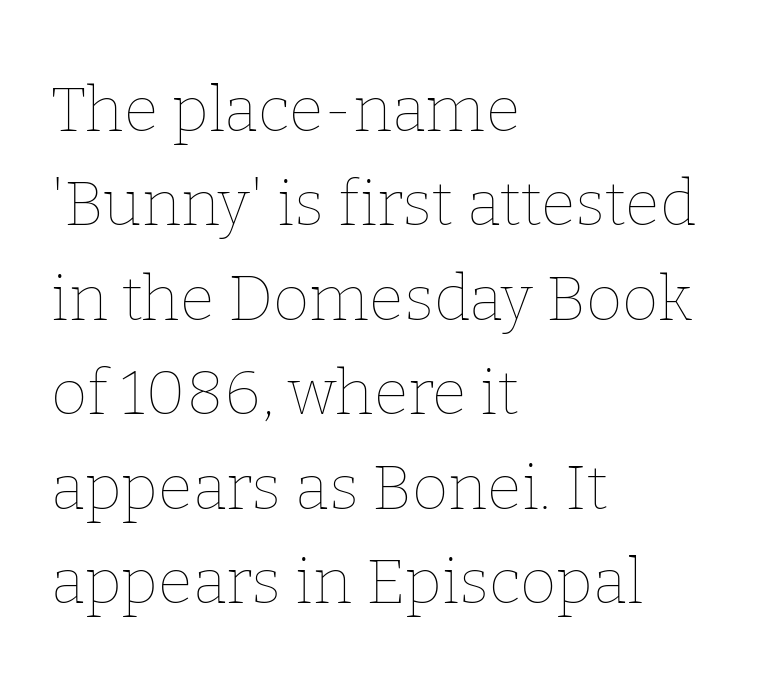
Weight: regular or lighter. If you drew a ruler down the left edge, every line would touch it. Reading down the column, the eye jumps a familiar distance to each next line. Does extra space separate the letters? No, they use regular spacing.
